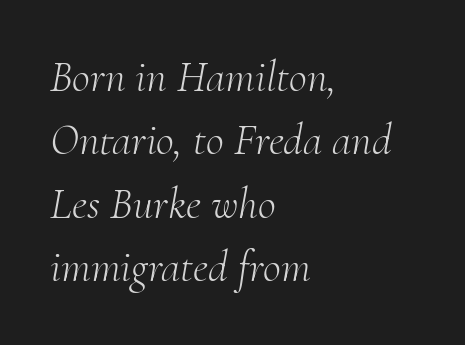
Varying glyph widths throughout — classic text-font behaviour. Designer's note — italics engaged. Students, observe: this is what conventionally led text looks like. Which margin do the lines hug? The left one — the right edge is uneven. How are the letters spaced? Ordinarily, with no added tracking.
